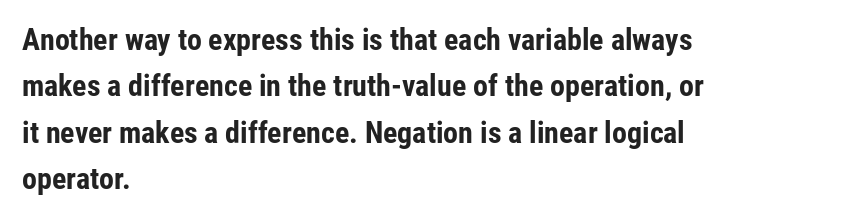
{"serif": "no", "italic": "no", "bold": "yes", "weight": "bold", "width": "condensed", "stroke_contrast": "low", "x_height": "medium", "monospaced": "no", "underline": "no", "align": "left", "line_spacing": "normal", "line_spacing_ratio": 1.55, "letter_spacing": "normal", "letter_spacing_em": 0.0, "glyph_px": 30}
